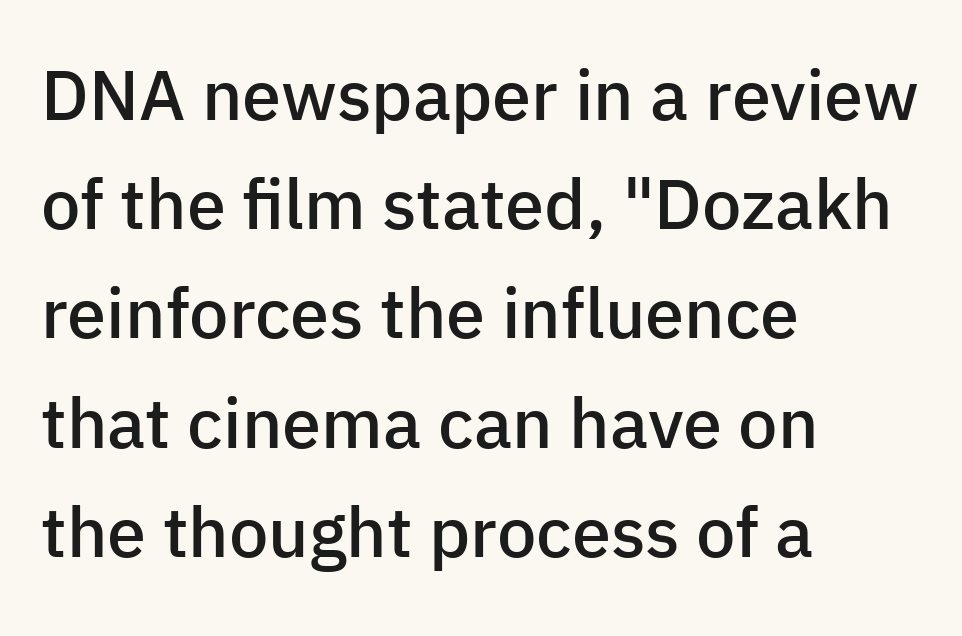
The image shows 70 px semibold sans-serif type, upright; set left-aligned, normal line spacing (1.56x), normal letter spacing, not underlined; low stroke contrast and a medium x-height.
